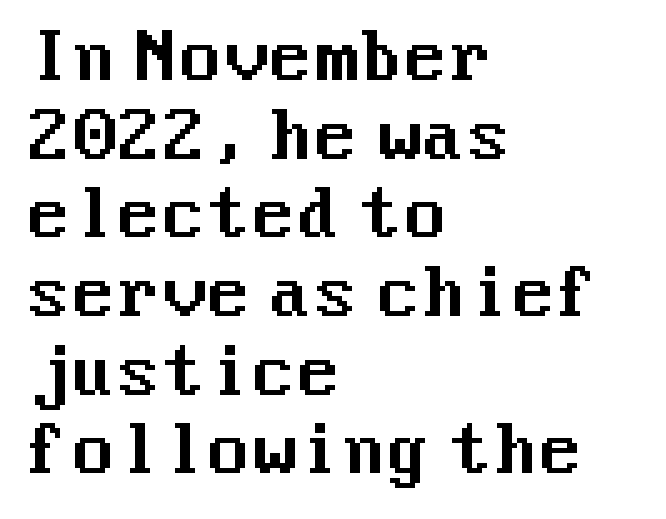
The image shows 65 px sans-serif type, upright; set left-aligned, line spacing 1.21x, normal letter spacing, not underlined; medium stroke contrast and a medium x-height.
